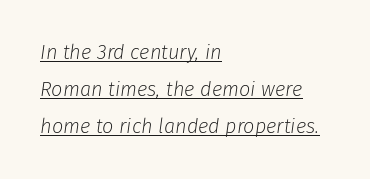
{"italic": "yes", "lean": "right", "slant_degrees": 8, "bold": "no", "underline": "yes", "align": "left", "line_spacing_ratio": 1.84, "letter_spacing": "normal", "letter_spacing_em": 0.0, "glyph_px": 20}
